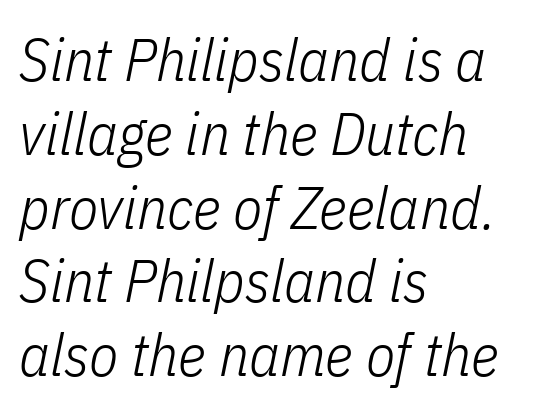
Quick note: italic. Varying glyph widths throughout — classic text-font behaviour. The gap between lines stays unmarked. The line texture is even and compact thanks to regular tracking. The text block is weighted toward the left margin, trailing off unevenly rightward. Weight class: somewhere from thin through regular.
